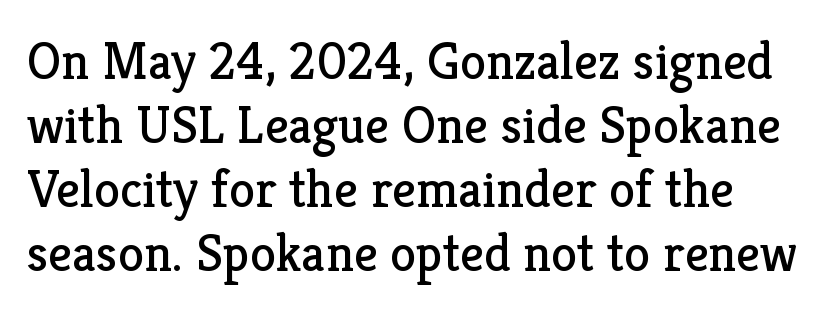
Descenders are the only things crossing below the line. These lines are composed in type with serifs. Standard letterfit; no display-style spreading of the glyphs. The lettering stays uniformly vertical, giving the passage a roman look. No heavy texture on the line: the type isn't bold. Note the varied advance widths — an 'i' is clearly narrower than an 'm'.
